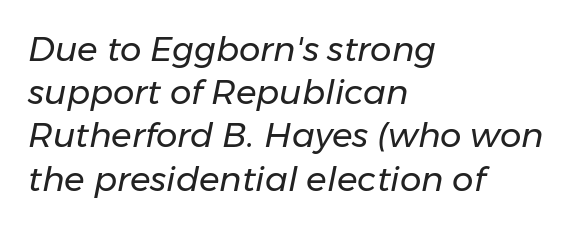
{"italic": "yes", "lean": "right", "slant_degrees": 11, "bold": "no", "weight": "regular", "width": "normal", "stroke_contrast": "low", "x_height": "medium", "monospaced": "no", "underline": "no", "align": "left", "line_spacing": "normal", "line_spacing_ratio": 1.27, "letter_spacing": "normal", "letter_spacing_em": 0.0, "glyph_px": 34}
